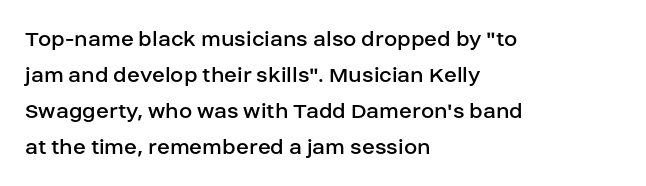
The image shows 24 px text type, upright; set left-aligned, normal line spacing (1.5x), normal letter spacing, not underlined.
